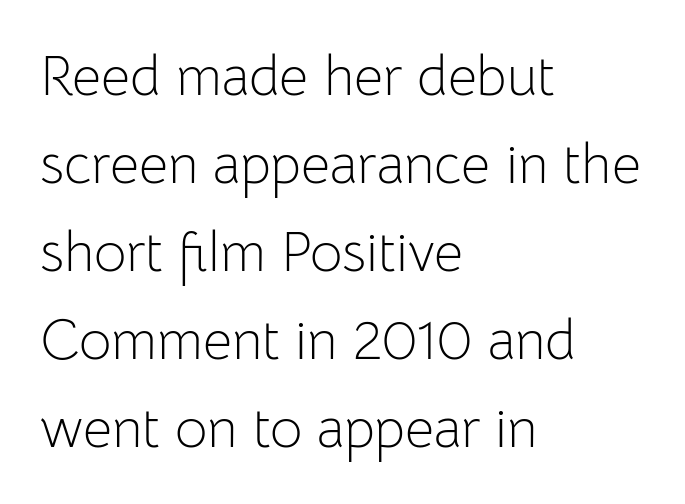
{"serif": "no", "italic": "no", "bold": "no", "weight": "light", "width": "normal", "stroke_contrast": "low", "x_height": "medium", "monospaced": "no", "underline": "no", "align": "left", "line_spacing": "normal", "line_spacing_ratio": 1.57, "letter_spacing": "normal", "letter_spacing_em": 0.0, "glyph_px": 56}
